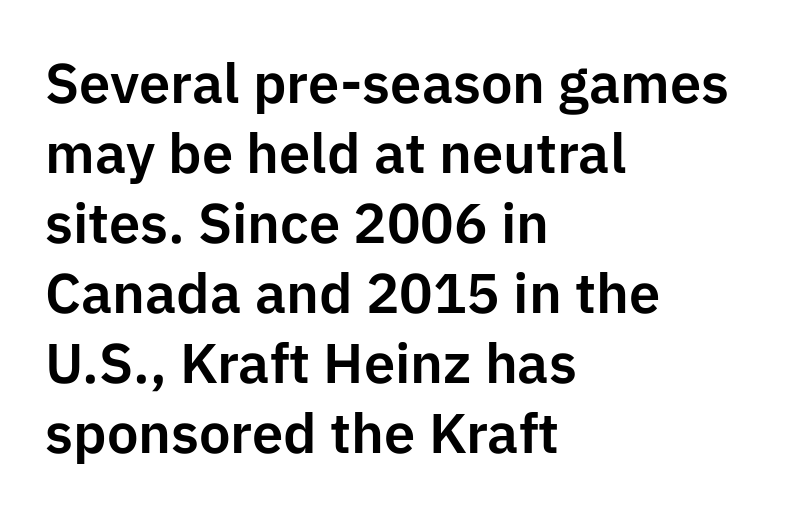
Q: Is the text italic (slanted)? A: No, it is upright.
Q: Is the typeface a serif or a sans-serif typeface? A: Sans-serif.
Q: Is the text underlined? A: No.
Q: How is the paragraph aligned? A: Left-aligned.
Q: Is the spacing between letters normal or unusually wide? A: Normal.
Q: Is the spacing between lines tight, normal or loose? A: Normal.
Q: Width (condensed, normal, or wide)? A: Normal.
Q: Stroke contrast? A: Low.
Q: x-height? A: Medium.
Q: Monospaced? A: No.
